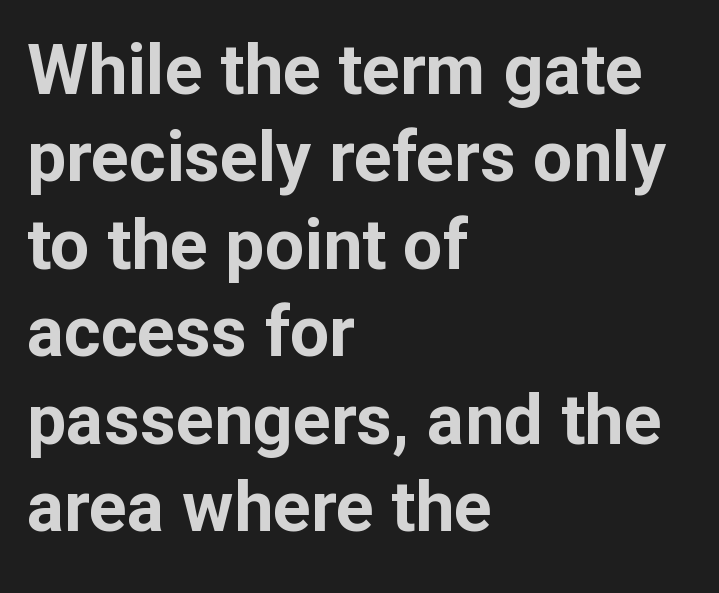
Serifs: no, the terminals of the letterforms are clean. Inter-character spacing is left at the font's built-in metrics. Reading down the column, the eye jumps a familiar distance to each next line. Thick stems and heavy bowls — unmistakably bold.
